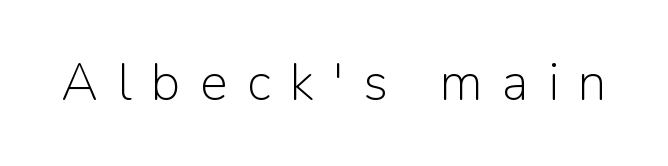
Q: Is the text bold? A: No.
Q: Is the text italic (slanted)? A: No, it is upright.
Q: Is the typeface a serif or a sans-serif typeface? A: Sans-serif.
Q: Is the text underlined? A: No.
Q: Is the spacing between letters normal or unusually wide? A: Unusually wide.
Q: Width (condensed, normal, or wide)? A: Normal.
Q: Stroke contrast? A: Low.
Q: x-height? A: Medium.
Q: Monospaced? A: No.
